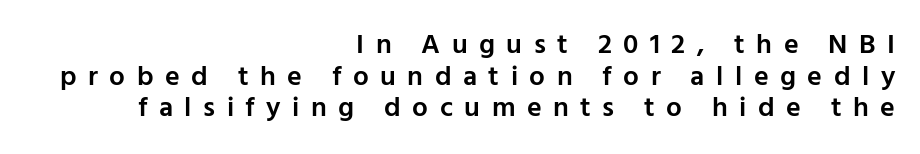
The text was rendered using a sans face with plain stroke endings. The sample has been set in demibold, a notch under bold. Leftover space on each line is placed entirely before the opening word. The tracking reads as deliberately expanded to a designer's eye. You could barely slide anything between these rows.
